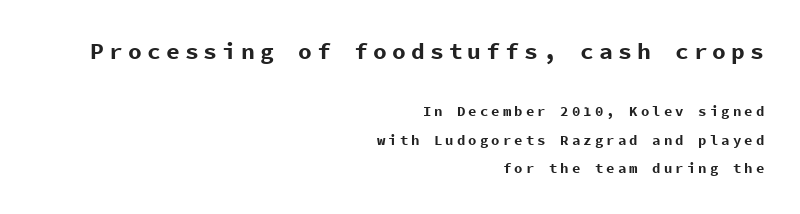
{"italic": "no", "bold": "yes", "underline": "no", "align": "right", "line_spacing": "loose", "line_spacing_ratio": 2.06, "letter_spacing": "wide", "letter_spacing_em": 0.22, "larger_block": "first", "size_ratio": 1.64, "glyph_px": 23}
